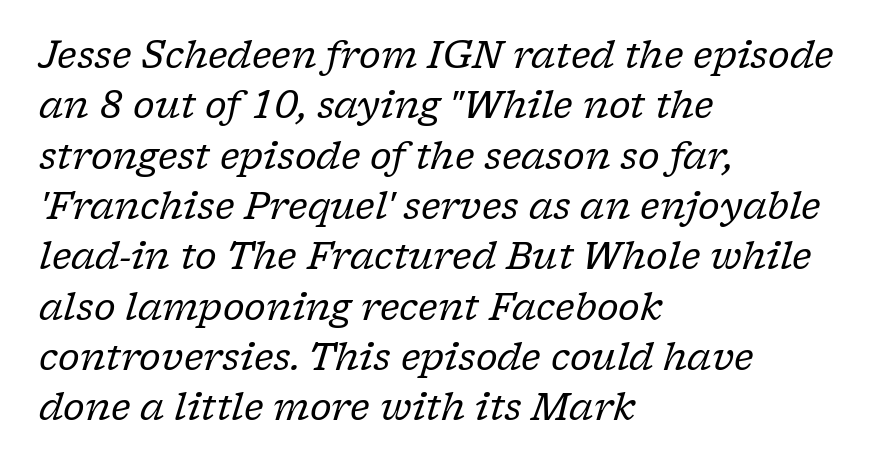
The image shows 37 px regular-weight serif type, italic (leaning right); set left-aligned, normal line spacing (1.36x), normal letter spacing, not underlined; low stroke contrast and a medium x-height.
